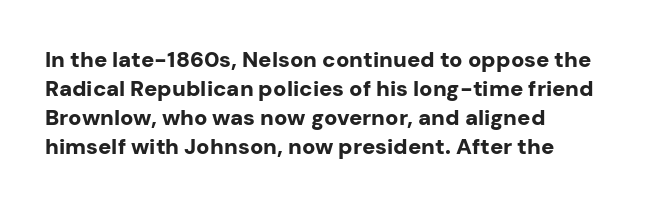
{"italic": "no", "bold": "yes", "underline": "no", "align": "left", "line_spacing": "normal", "line_spacing_ratio": 1.32, "letter_spacing": "normal", "letter_spacing_em": 0.0, "glyph_px": 22}
